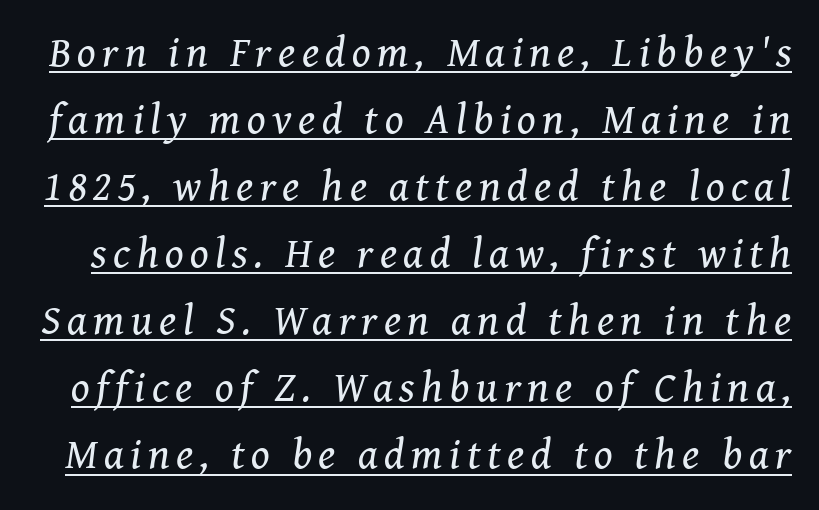
Leading matches the norm, producing a regular column. Proportional: the letters do not fall into vertical columns. The characters display serif detailing at their extremities. Summary of weight: not heavy and not bold.
